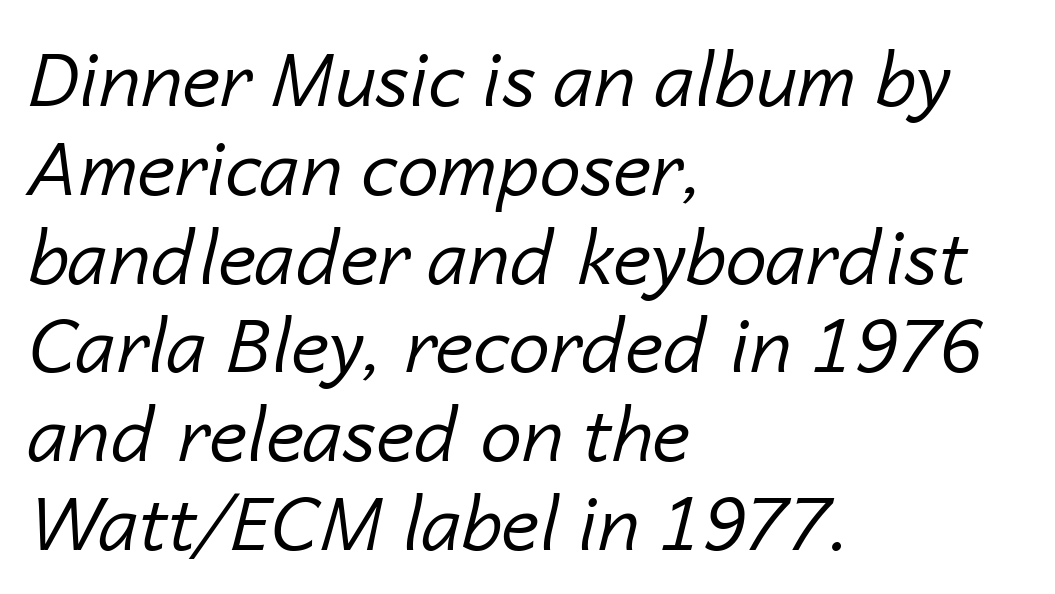
Q: Is the text bold? A: No.
Q: Is the text italic (slanted)? A: Yes, it leans right by about 14 degrees.
Q: Is the text underlined? A: No.
Q: How is the paragraph aligned? A: Left-aligned.
Q: Is the spacing between letters normal or unusually wide? A: Normal.
Q: Width (condensed, normal, or wide)? A: Normal.
Q: Stroke contrast? A: Low.
Q: x-height? A: Medium.
Q: Monospaced? A: No.
